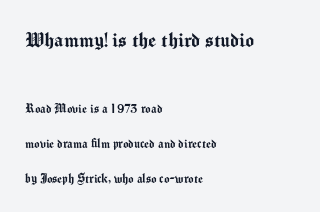
Here the first block reads like a headline and the second like body copy. Regarding leading, the lines here are spaced well apart. The rag falls on the right side of this text block. Check under the words: just untouched page. Every character sits straight up, as roman type does. In terms of letterspacing, this is plain default setting.
